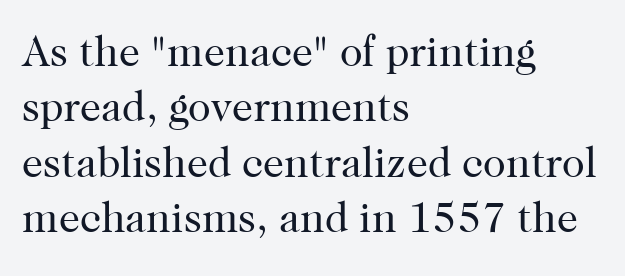
The lines are quadded left. No extra ink here — the face is not bold. Each letter keeps its own natural width here, so spacing adapts to shape. The gap between lines stays unmarked. Does the lettering tilt? It doesn't — this is upright. Typographically, this falls in the serif category.
